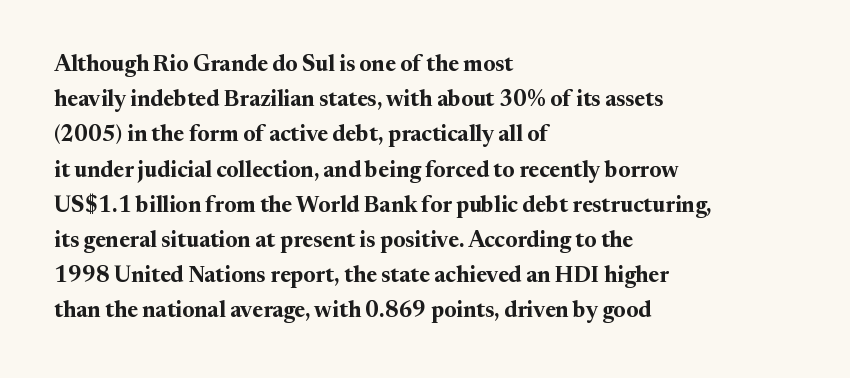
Q: Is the text bold? A: Yes.
Q: Is the text italic (slanted)? A: No, it is upright.
Q: Is the text underlined? A: No.
Q: How is the paragraph aligned? A: Left-aligned.
Q: Is the spacing between letters normal or unusually wide? A: Normal.
Q: Is the spacing between lines tight, normal or loose? A: Normal.
